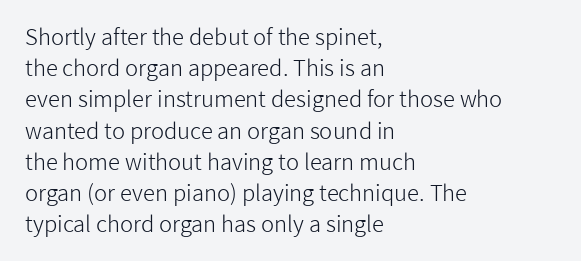
Q: Is the text bold? A: No.
Q: Is the text italic (slanted)? A: No, it is upright.
Q: Is the text underlined? A: No.
Q: How is the paragraph aligned? A: Left-aligned.
Q: Is the spacing between letters normal or unusually wide? A: Normal.
Q: Is the spacing between lines tight, normal or loose? A: Normal.
